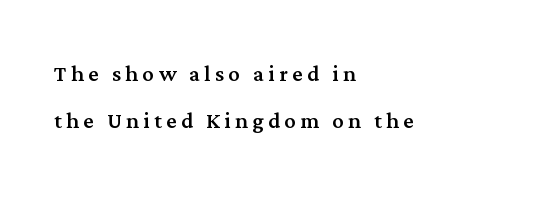
The image shows 28 px serif type, upright; set left-aligned, normal line spacing (1.69x), not underlined; medium stroke contrast and a medium x-height.
